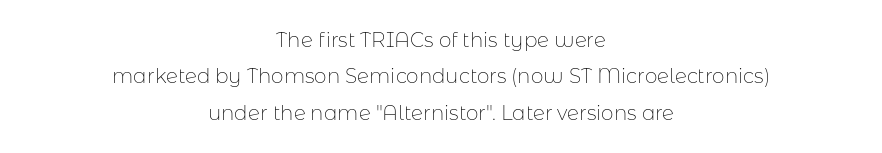
{"italic": "no", "bold": "no", "underline": "no", "align": "center", "line_spacing_ratio": 1.82, "letter_spacing": "normal", "letter_spacing_em": 0.0, "glyph_px": 20}
